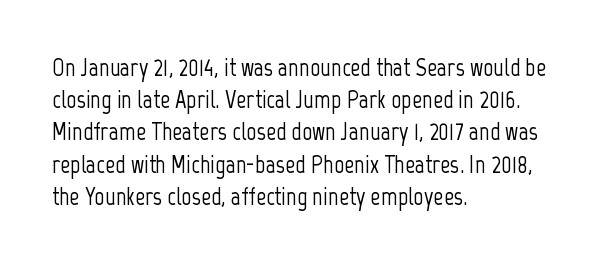
Q: Is the text italic (slanted)? A: No, it is upright.
Q: Is the text underlined? A: No.
Q: How is the paragraph aligned? A: Left-aligned.
Q: Is the spacing between letters normal or unusually wide? A: Normal.
Q: Is the spacing between lines tight, normal or loose? A: Normal.
